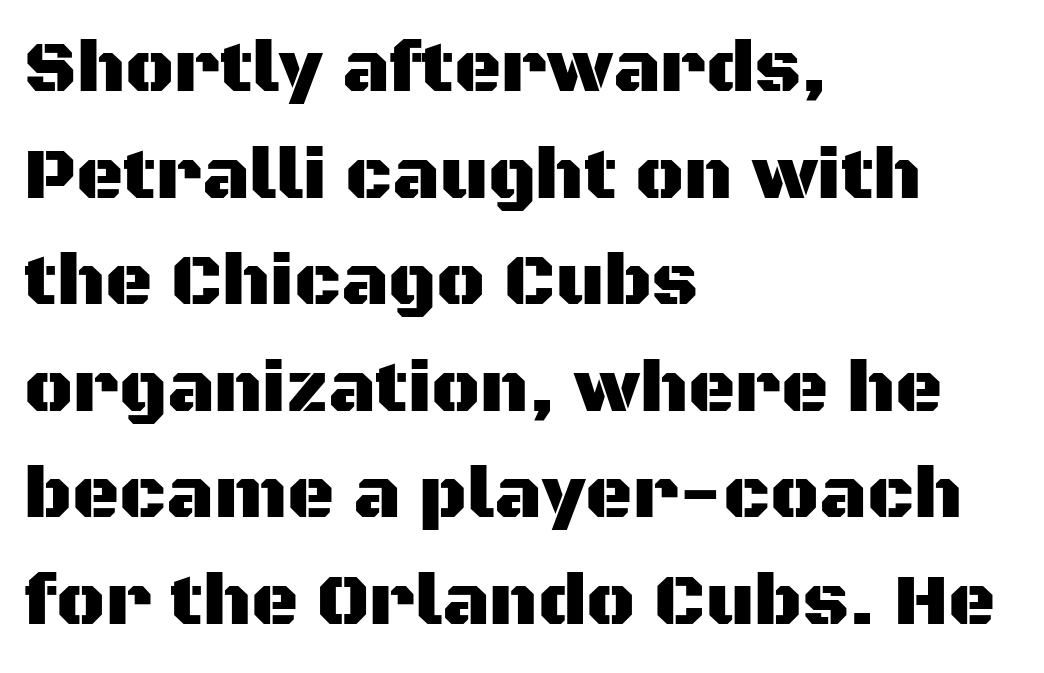
The image shows 73 px sans-serif type, upright; set left-aligned, normal line spacing (1.46x), normal letter spacing, not underlined; medium stroke contrast and a large x-height.
